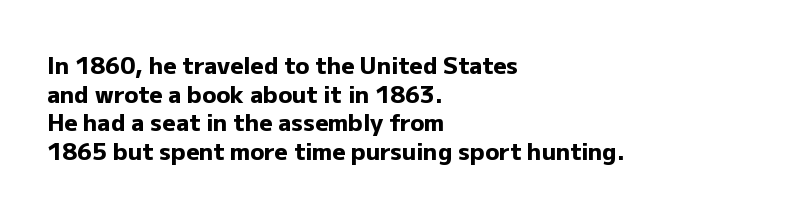
In CSS terms this would be text-align: left. On the weight axis this lands at bold, roughly 700. No word sits above an underline. Regarding leading, the lines here are spaced in the standard way. Quick note: not italic, upright. Glyph-to-glyph distance matches everyday printed text.
